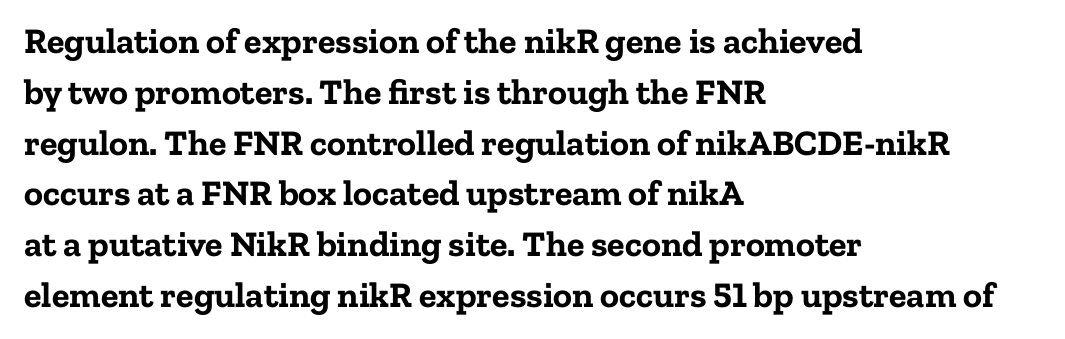
Nothing unusual about the tracking: characters are spaced as the font intends. Every letter is thick-stroked: bold, no question. The strip under each line holds only bare page. The passage shown is typeset with a serif family.
